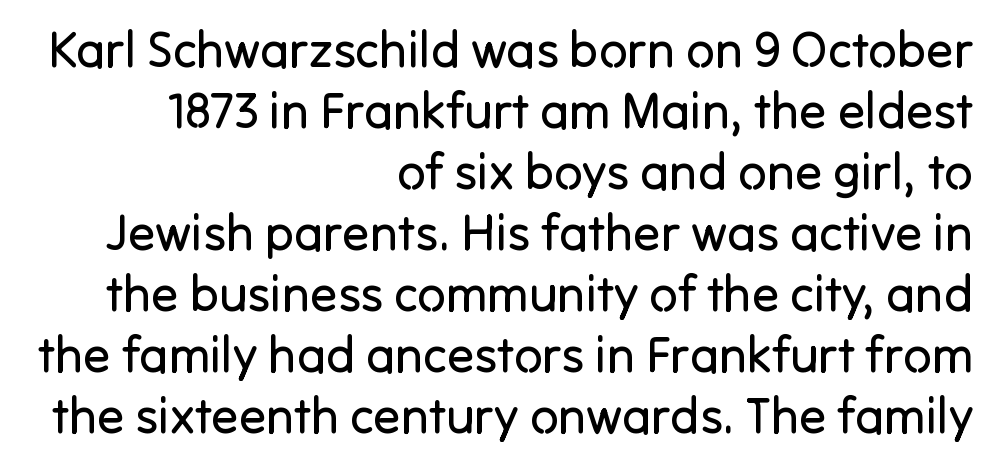
Q: Is the text bold? A: No.
Q: Is the text italic (slanted)? A: No, it is upright.
Q: Is the typeface a serif or a sans-serif typeface? A: Sans-serif.
Q: Is the text underlined? A: No.
Q: How is the paragraph aligned? A: Right-aligned.
Q: Is the spacing between letters normal or unusually wide? A: Normal.
Q: Width (condensed, normal, or wide)? A: Normal.
Q: Stroke contrast? A: Low.
Q: x-height? A: Medium.
Q: Monospaced? A: No.
